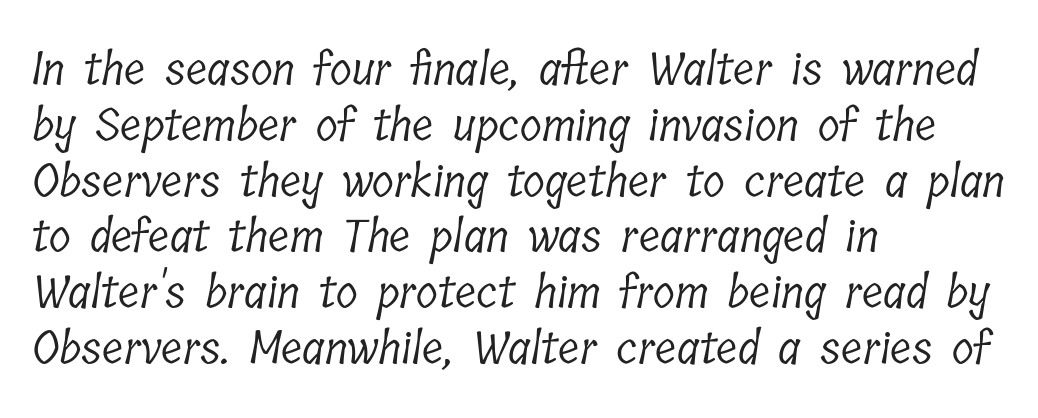
The image shows 45 px light, condensed serif type; set left-aligned, line spacing 1.24x, normal letter spacing, not underlined; low stroke contrast and a medium x-height.
